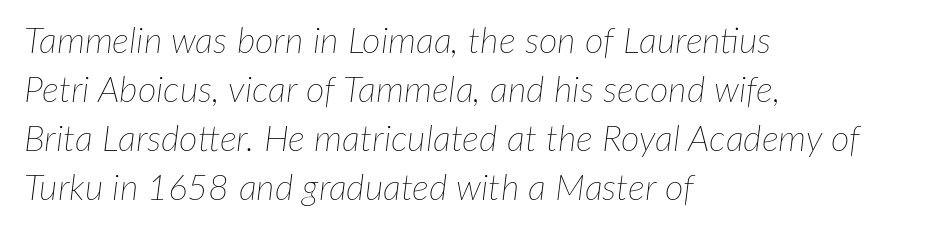
This is not heavy type; no bold has been used. This sample keeps an unexceptional amount of space between lines. Spacing between characters is what you'd get straight out of the box. Here the designer chose a conventional face with non-uniform glyph widths.
